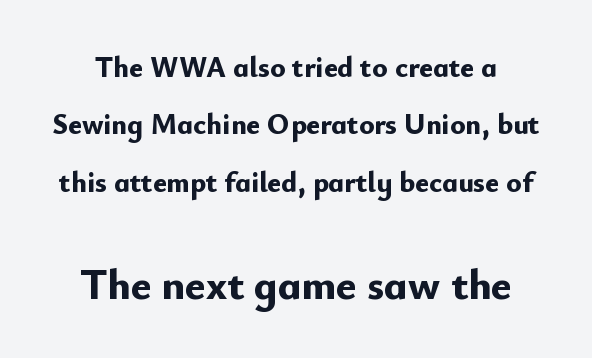
The image shows 43 px bold sans-serif type, upright; set loose line spacing (1.98x), normal letter spacing, not underlined; the second (bottom) block is 1.48x larger; low stroke contrast and a small x-height.
